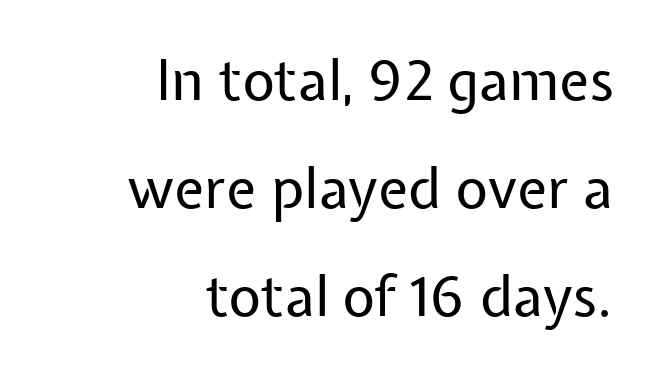
The image shows 56 px regular-weight sans-serif type, upright; set right-aligned, loose line spacing (1.93x), normal letter spacing, not underlined; low stroke contrast and a medium x-height.
